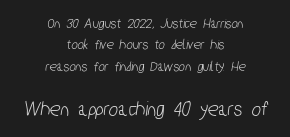
The foot of each line stays bare and open. Does the leading feel generous? No, just average. There is no visible air inserted between adjacent glyphs. The passage shown begins with its smaller block and ends with its larger one.
